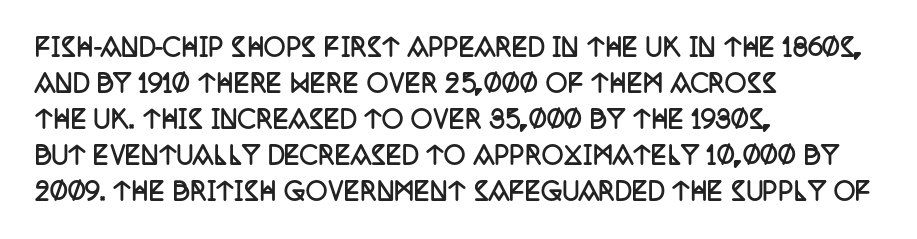
{"italic": "no", "bold": "yes", "underline": "no", "align": "left", "line_spacing": "normal", "line_spacing_ratio": 1.5, "letter_spacing": "normal", "letter_spacing_em": 0.0, "glyph_px": 24}
